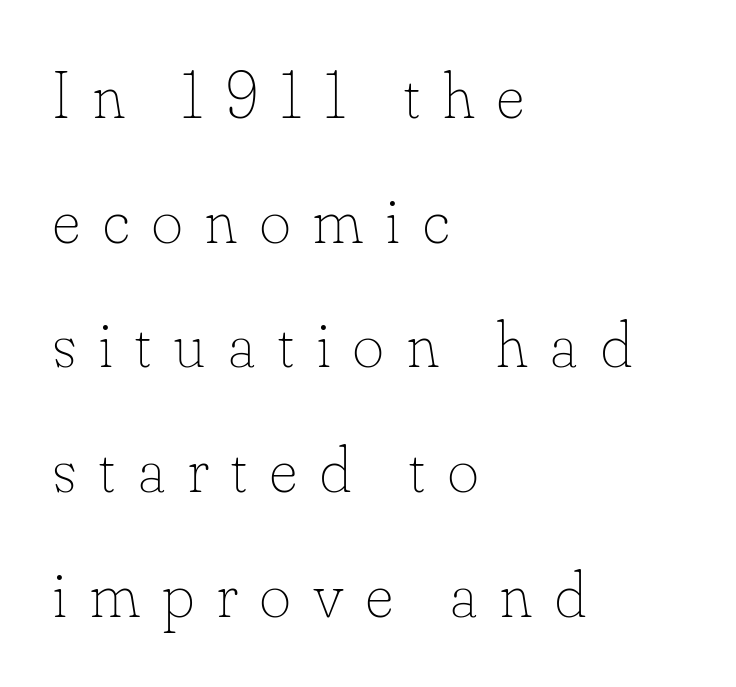
Q: Is the text bold? A: No.
Q: Is the text italic (slanted)? A: No, it is upright.
Q: Is the text underlined? A: No.
Q: How is the paragraph aligned? A: Left-aligned.
Q: Is the spacing between letters normal or unusually wide? A: Unusually wide.
Q: Width (condensed, normal, or wide)? A: Normal.
Q: Stroke contrast? A: Low.
Q: x-height? A: Small.
Q: Monospaced? A: No.
